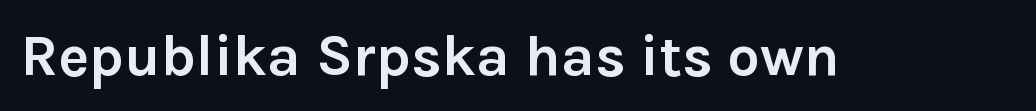
No italicization has been applied; the sample stays upright. Heavy-handed strokes throughout: this text is bold. Descenders are the only things crossing below the line. Spacing between characters is what you'd get straight out of the box.
